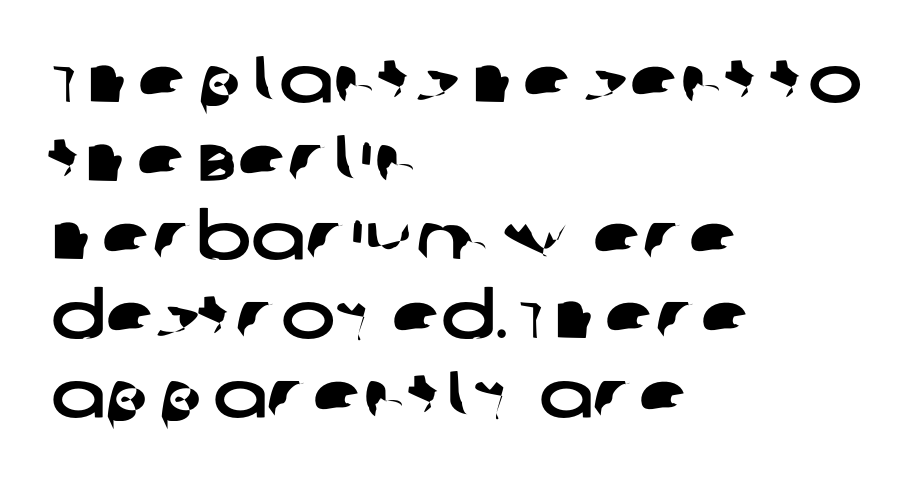
This sample uses a sans-serif face. Descenders are the only things crossing below the line. Alignment: flush left. What stands out about the letter spacing? Nothing — it is the standard amount. Character widths vary here, with narrow letters taking less room than wide ones.
